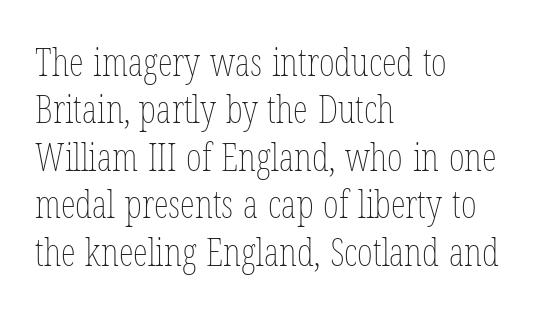
The image shows 38 px thin, condensed type, upright; set left-aligned, normal line spacing (1.25x), normal letter spacing, not underlined; low stroke contrast and a medium x-height.
